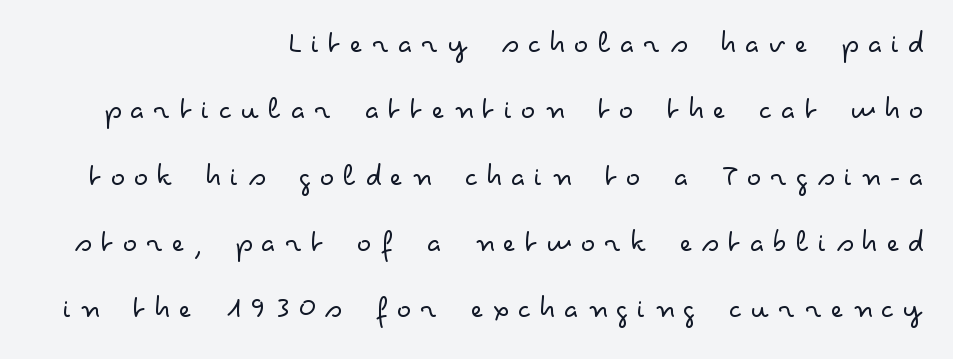
The letters advance in unequal steps, a hallmark of proportional type. The letters are spread apart with noticeably loose tracking. If you drew a ruler down the right edge, every line would touch it. Baseline-to-baseline distance is far greater than the letter height. Stems here are at most as thick as an everyday book face.
